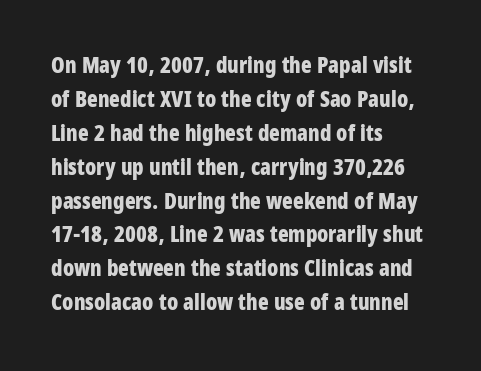
{"italic": "no", "bold": "yes", "underline": "no", "align": "left", "line_spacing": "normal", "line_spacing_ratio": 1.54, "letter_spacing": "normal", "letter_spacing_em": 0.0, "glyph_px": 22}
